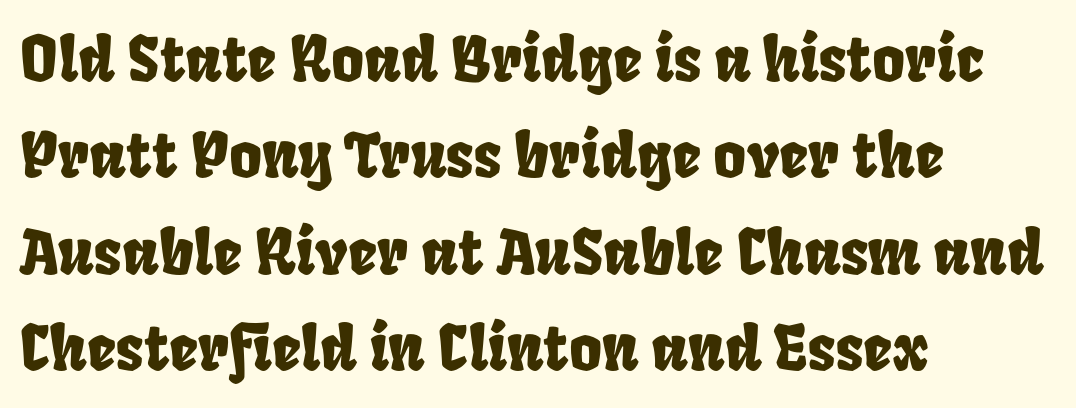
The image shows 63 px condensed type; set left-aligned, normal line spacing (1.53x), normal letter spacing, not underlined; low stroke contrast and a large x-height.
